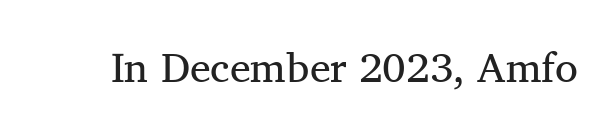
Q: Is the text bold? A: No.
Q: Is the text italic (slanted)? A: No, it is upright.
Q: Is the typeface a serif or a sans-serif typeface? A: Serif.
Q: Is the text underlined? A: No.
Q: Is the spacing between letters normal or unusually wide? A: Normal.
Q: Width (condensed, normal, or wide)? A: Normal.
Q: Stroke contrast? A: Medium.
Q: x-height? A: Medium.
Q: Monospaced? A: No.
